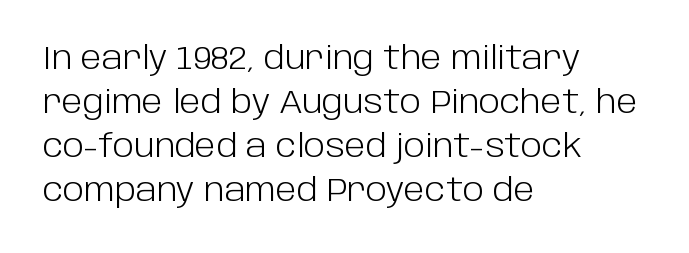
Q: Is the text bold? A: No.
Q: Is the text italic (slanted)? A: No, it is upright.
Q: Is the typeface a serif or a sans-serif typeface? A: Sans-serif.
Q: Is the text underlined? A: No.
Q: How is the paragraph aligned? A: Left-aligned.
Q: Is the spacing between letters normal or unusually wide? A: Normal.
Q: Is the spacing between lines tight, normal or loose? A: Normal.
Q: Width (condensed, normal, or wide)? A: Normal.
Q: Stroke contrast? A: Low.
Q: x-height? A: Large.
Q: Monospaced? A: No.
